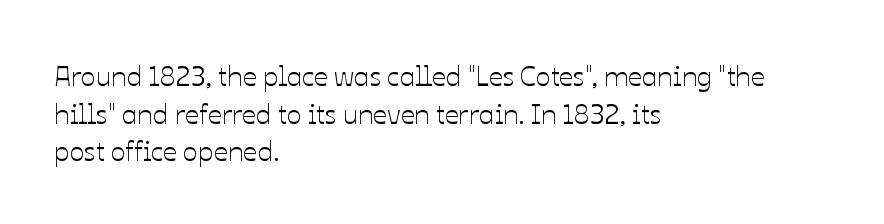
Any mark beneath the type? The region is blank. Character widths vary here, with narrow letters taking less room than wide ones. The lines sit at an ordinary, default distance from one another. It's the straight-up-and-down kind of type. Where is the straight margin? On the left.
